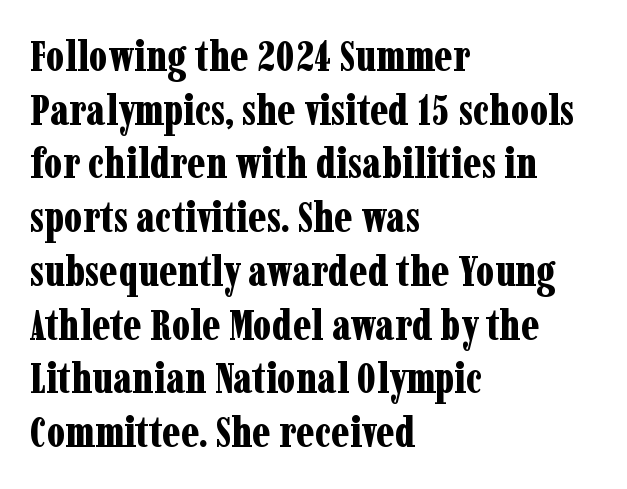
The image shows 43 px bold, condensed serif type, upright; set left-aligned, normal line spacing (1.25x), normal letter spacing, not underlined; low stroke contrast and a medium x-height.
